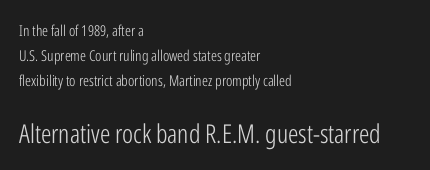
The image shows 26 px text type, upright; set left-aligned, normal line spacing (1.67x), normal letter spacing, not underlined; the second (bottom) block is 1.73x larger.
